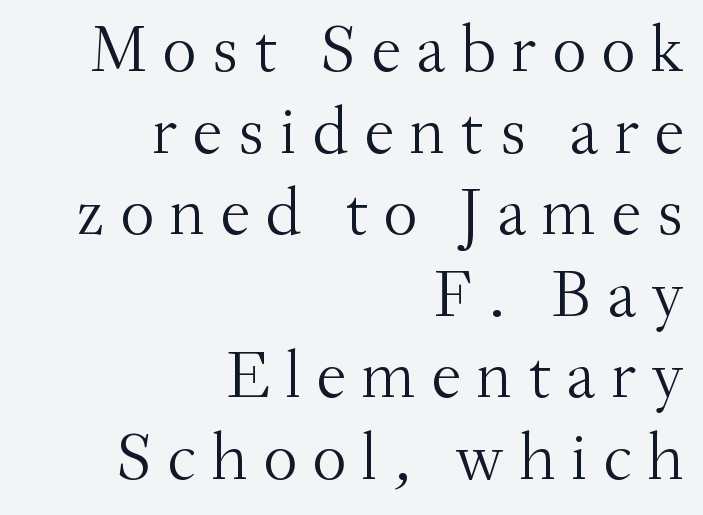
Q: Is the text bold? A: No.
Q: Is the text italic (slanted)? A: No, it is upright.
Q: Is the typeface a serif or a sans-serif typeface? A: Serif.
Q: Is the text underlined? A: No.
Q: How is the paragraph aligned? A: Right-aligned.
Q: Is the spacing between letters normal or unusually wide? A: Unusually wide.
Q: Width (condensed, normal, or wide)? A: Normal.
Q: Stroke contrast? A: Medium.
Q: x-height? A: Small.
Q: Monospaced? A: No.
